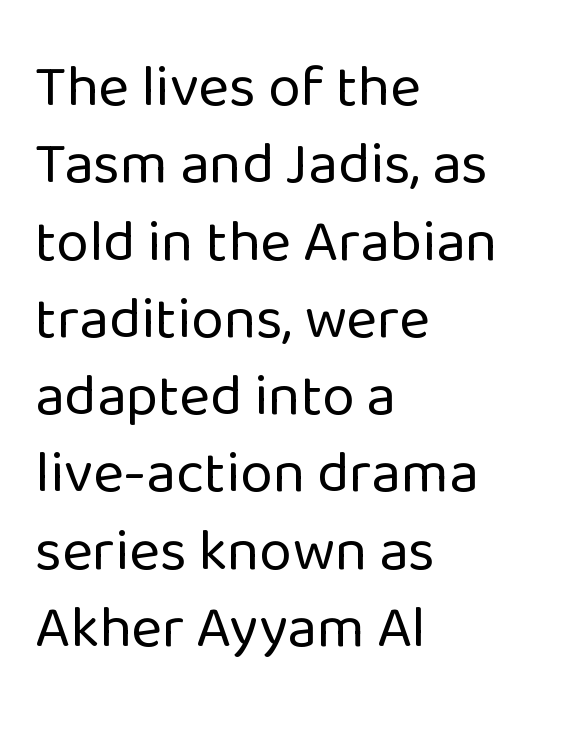
The image shows 59 px regular-weight sans-serif type, upright; set left-aligned, normal line spacing (1.31x), normal letter spacing, not underlined; low stroke contrast and a medium x-height.
